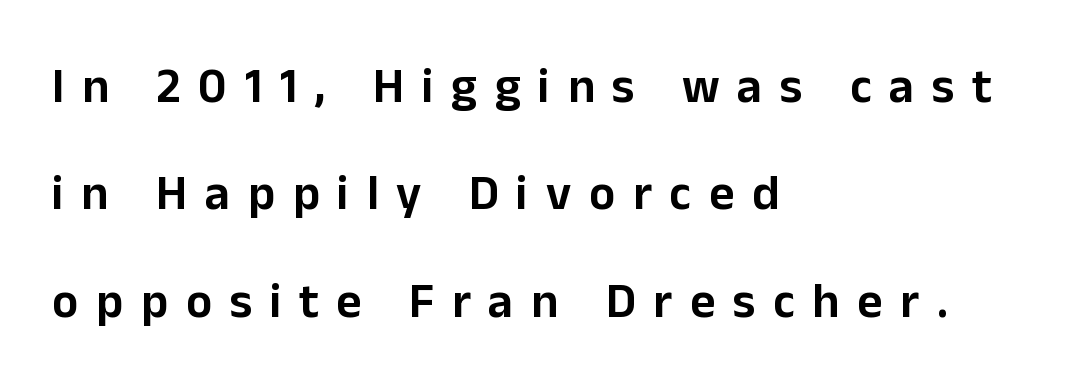
{"serif": "no", "italic": "no", "width": "normal", "stroke_contrast": "low", "x_height": "medium", "monospaced": "no", "underline": "no", "align": "left", "line_spacing": "loose", "line_spacing_ratio": 2.19, "letter_spacing": "wide", "letter_spacing_em": 0.36, "glyph_px": 49}
